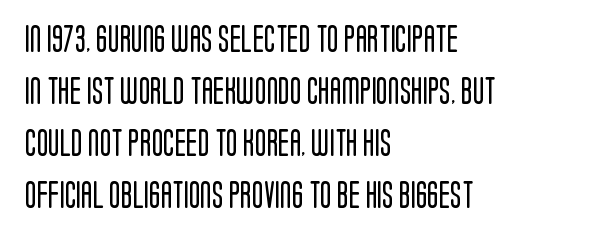
The image shows 27 px text type, upright; set left-aligned, loose line spacing (1.92x), normal letter spacing, not underlined.
